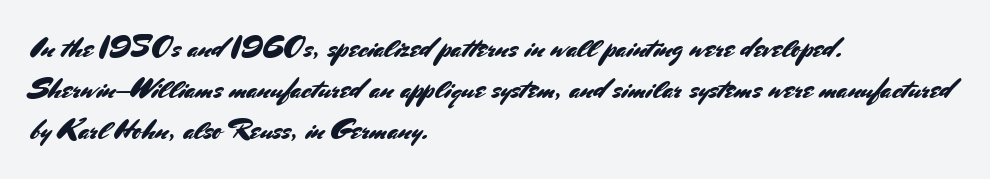
The image shows 28 px sans-serif type; set left-aligned, normal line spacing (1.47x), normal letter spacing, not underlined; medium stroke contrast and a small x-height.
